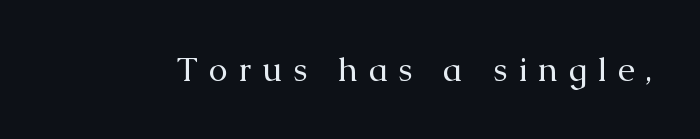
Q: Is the text bold? A: No.
Q: Is the text italic (slanted)? A: No, it is upright.
Q: Is the typeface a serif or a sans-serif typeface? A: Serif.
Q: Is the text underlined? A: No.
Q: Is the spacing between letters normal or unusually wide? A: Unusually wide.
Q: Width (condensed, normal, or wide)? A: Normal.
Q: Stroke contrast? A: Medium.
Q: x-height? A: Medium.
Q: Monospaced? A: No.
